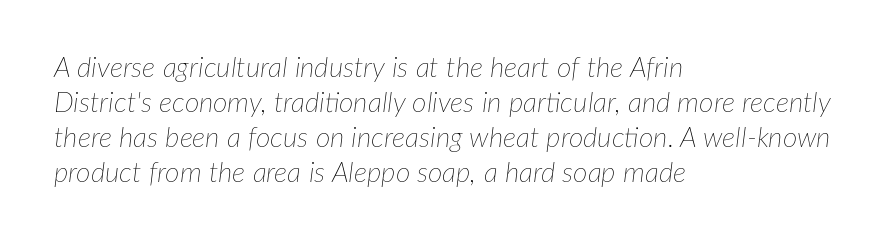
{"italic": "yes", "lean": "right", "slant_degrees": 7, "bold": "no", "weight": "thin", "width": "normal", "stroke_contrast": "low", "x_height": "medium", "monospaced": "no", "underline": "no", "align": "left", "line_spacing": "normal", "line_spacing_ratio": 1.25, "letter_spacing": "normal", "letter_spacing_em": 0.0, "glyph_px": 28}
